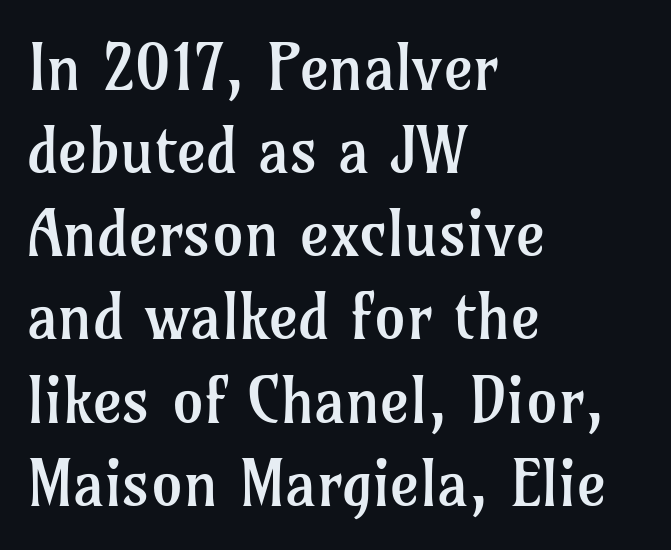
The image shows 63 px regular-weight serif type, upright; set left-aligned, normal line spacing (1.32x), normal letter spacing, not underlined; low stroke contrast and a medium x-height.
